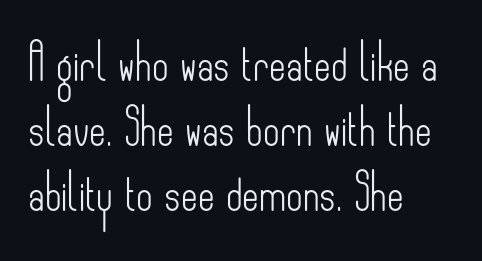
Q: Is the text bold? A: No.
Q: Is the text italic (slanted)? A: No, it is upright.
Q: Is the typeface a serif or a sans-serif typeface? A: Sans-serif.
Q: Is the text underlined? A: No.
Q: How is the paragraph aligned? A: Left-aligned.
Q: Is the spacing between letters normal or unusually wide? A: Normal.
Q: Width (condensed, normal, or wide)? A: Condensed.
Q: Stroke contrast? A: Low.
Q: x-height? A: Small.
Q: Monospaced? A: No.
